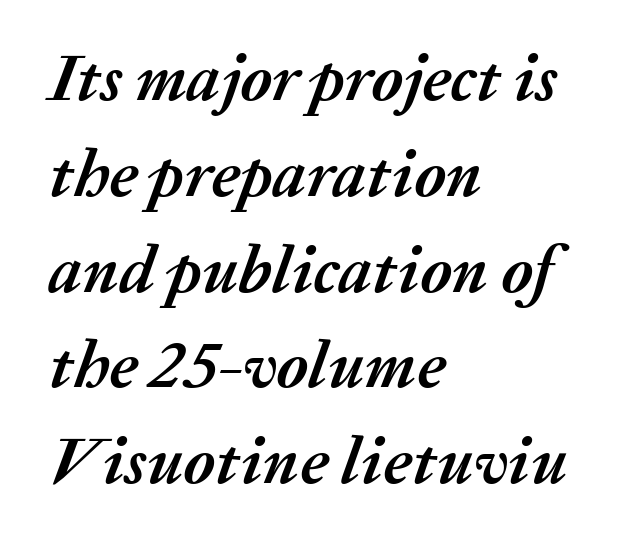
Q: Is the text bold? A: Yes.
Q: Is the text italic (slanted)? A: Yes, it leans right by about 20 degrees.
Q: Is the text underlined? A: No.
Q: How is the paragraph aligned? A: Left-aligned.
Q: Is the spacing between letters normal or unusually wide? A: Normal.
Q: Is the spacing between lines tight, normal or loose? A: Normal.
Q: Width (condensed, normal, or wide)? A: Normal.
Q: Stroke contrast? A: Medium.
Q: x-height? A: Medium.
Q: Monospaced? A: No.
